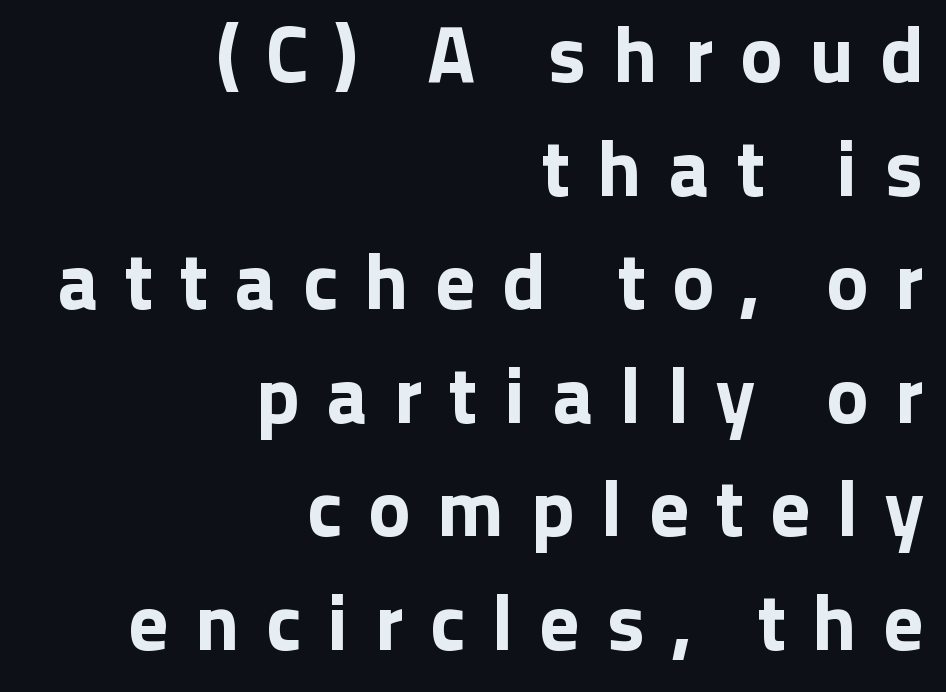
{"serif": "no", "italic": "no", "width": "normal", "stroke_contrast": "low", "x_height": "medium", "monospaced": "no", "underline": "no", "align": "right", "line_spacing": "normal", "line_spacing_ratio": 1.42, "letter_spacing": "wide", "letter_spacing_em": 0.33, "glyph_px": 80}
